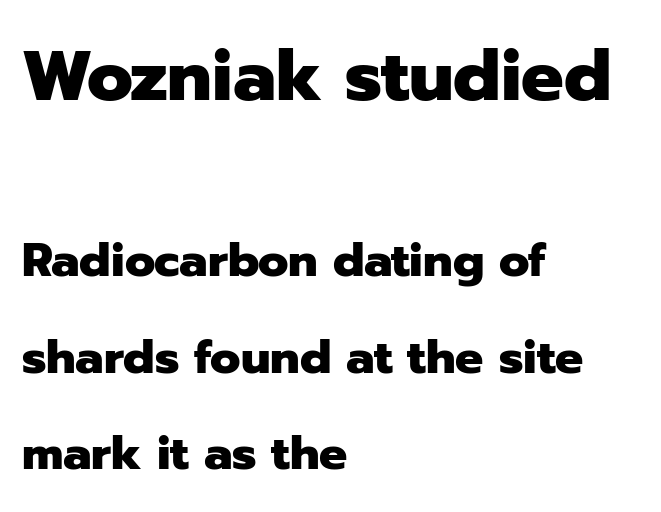
Q: Is the text bold? A: Yes.
Q: Is the text italic (slanted)? A: No, it is upright.
Q: Is the typeface a serif or a sans-serif typeface? A: Sans-serif.
Q: Is the text underlined? A: No.
Q: How is the paragraph aligned? A: Left-aligned.
Q: Is the spacing between letters normal or unusually wide? A: Normal.
Q: Is the spacing between lines tight, normal or loose? A: Loose.
Q: Which block of text is set in a larger size, the first (top) or the second (bottom)? A: The first (top) one.
Q: Width (condensed, normal, or wide)? A: Normal.
Q: Stroke contrast? A: Low.
Q: x-height? A: Medium.
Q: Monospaced? A: No.
